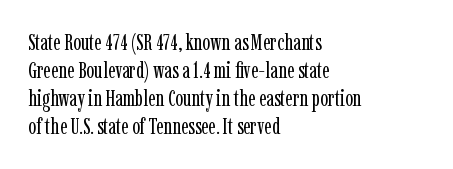
{"italic": "no", "bold": "no", "underline": "no", "align": "left", "line_spacing_ratio": 1.22, "letter_spacing": "normal", "letter_spacing_em": 0.0, "glyph_px": 23}
